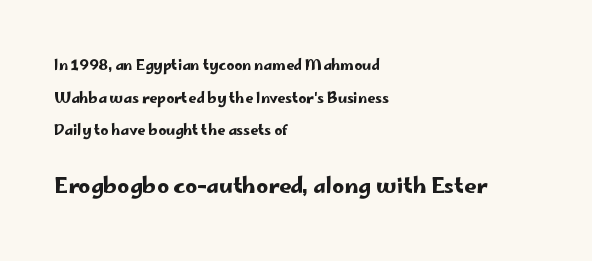
The baseline area is clear. Visually, the bottom section dominates because its glyphs are scaled up. Rows of type keep a wide berth in the vertical direction. Between one letter and the next there's only the usual sliver of space. Casual observation: everything's shoved over to the left. Every character sits straight up, as roman type does.
